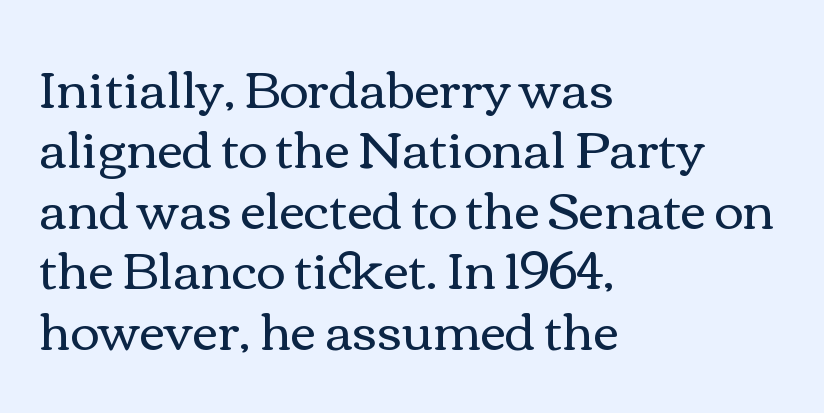
{"italic": "no", "bold": "no", "weight": "regular", "width": "wide", "x_height": "medium", "monospaced": "no", "underline": "no", "align": "left", "line_spacing_ratio": 1.21, "letter_spacing": "normal", "letter_spacing_em": 0.0, "glyph_px": 50}
